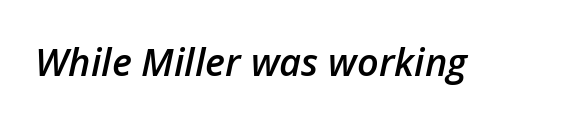
The image shows 38 px semibold type, italic (leaning right); set normal letter spacing, not underlined; low stroke contrast and a medium x-height.
